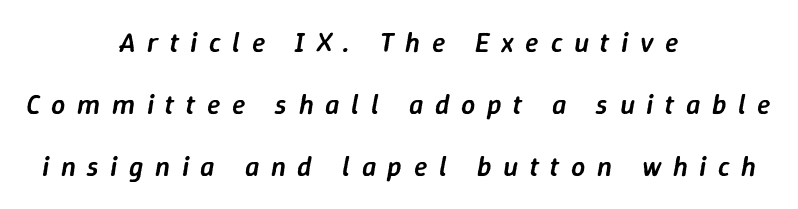
A typesetter would call this proportional, since set widths differ per character. Does the leading feel generous? Absolutely, it's lavish. The rendering uses a semibold face; strokes are thickened but not to full bold. Which margin do the lines hug? Neither — every line sits in the middle. The axis of the letterforms is tilted away from vertical.
